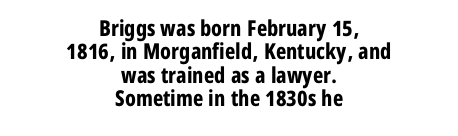
{"italic": "no", "bold": "yes", "underline": "no", "align": "center", "line_spacing": "tight", "line_spacing_ratio": 1.06, "letter_spacing": "normal", "letter_spacing_em": 0.0, "glyph_px": 22}
